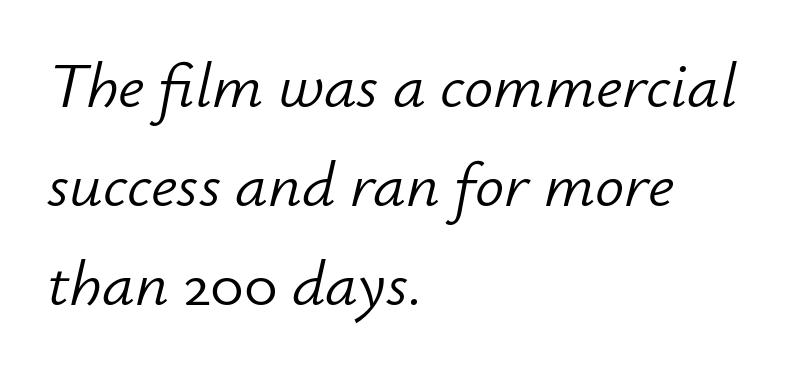
{"italic": "yes", "lean": "right", "slant_degrees": 12, "bold": "no", "weight": "light", "width": "normal", "stroke_contrast": "low", "x_height": "small", "monospaced": "no", "underline": "no", "align": "left", "line_spacing": "normal", "line_spacing_ratio": 1.52, "letter_spacing": "normal", "letter_spacing_em": 0.0, "glyph_px": 65}
